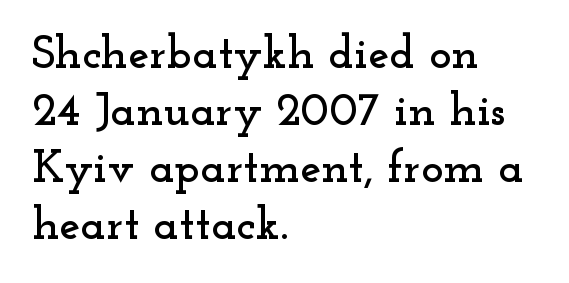
The image shows 47 px wide serif type, upright; set left-aligned, line spacing 1.21x, normal letter spacing, not underlined; low stroke contrast and a small x-height.
